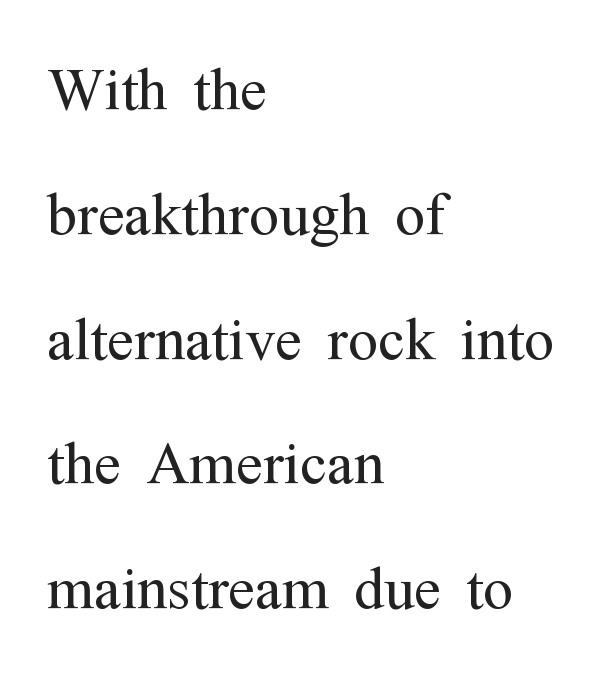
Between one letter and the next there's only the usual sliver of space. The rows are spaced the way most documents space them. The font is comparable to plain body text, perhaps lighter. The passage shown is typed in a proportional face where columns would drift. The string is rendered with underlining switched off.
